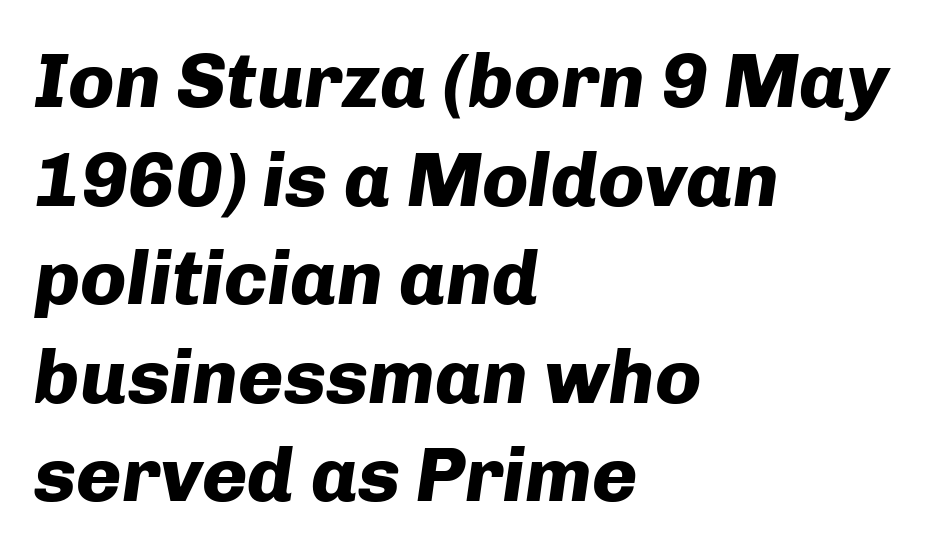
{"italic": "yes", "lean": "right", "slant_degrees": 8, "bold": "yes", "weight": "heavy", "width": "normal", "stroke_contrast": "low", "x_height": "medium", "monospaced": "no", "underline": "no", "align": "left", "line_spacing": "normal", "line_spacing_ratio": 1.28, "letter_spacing": "normal", "letter_spacing_em": 0.0, "glyph_px": 77}
